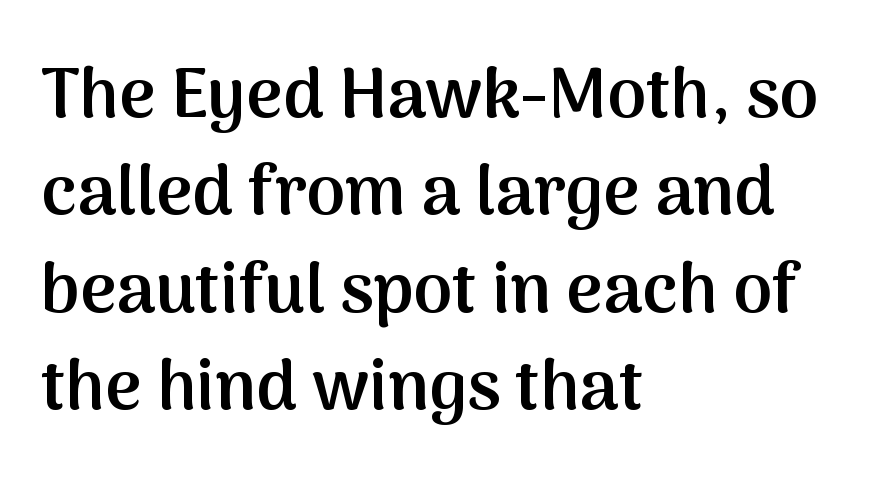
Q: Is the text bold? A: Semi-bold.
Q: Is the text italic (slanted)? A: No, it is upright.
Q: Is the typeface a serif or a sans-serif typeface? A: Sans-serif.
Q: Is the text underlined? A: No.
Q: How is the paragraph aligned? A: Left-aligned.
Q: Is the spacing between letters normal or unusually wide? A: Normal.
Q: Is the spacing between lines tight, normal or loose? A: Normal.
Q: Width (condensed, normal, or wide)? A: Normal.
Q: Stroke contrast? A: Medium.
Q: x-height? A: Medium.
Q: Monospaced? A: No.
